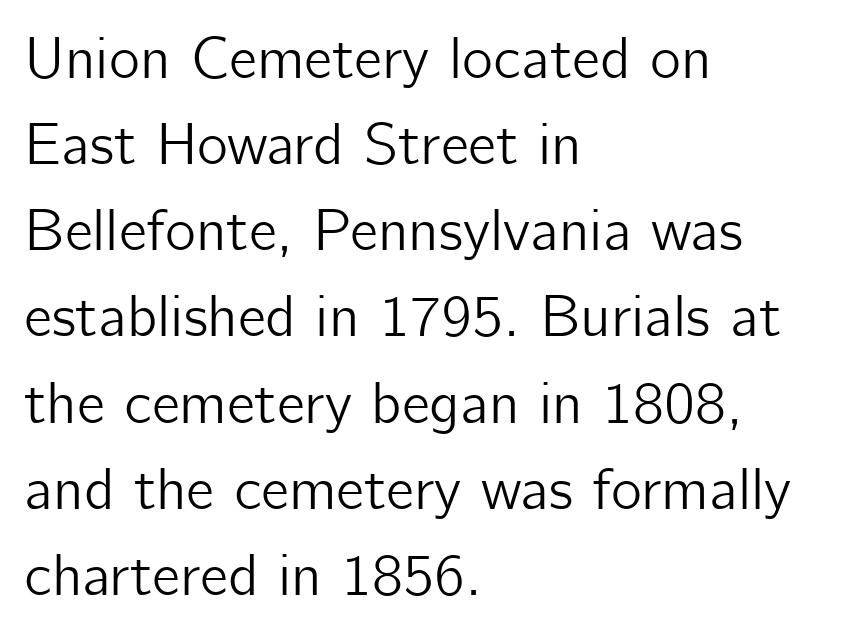
Q: Is the text italic (slanted)? A: No, it is upright.
Q: Is the typeface a serif or a sans-serif typeface? A: Sans-serif.
Q: Is the text underlined? A: No.
Q: How is the paragraph aligned? A: Left-aligned.
Q: Is the spacing between letters normal or unusually wide? A: Normal.
Q: Is the spacing between lines tight, normal or loose? A: Normal.
Q: Width (condensed, normal, or wide)? A: Normal.
Q: Stroke contrast? A: Low.
Q: x-height? A: Medium.
Q: Monospaced? A: No.
